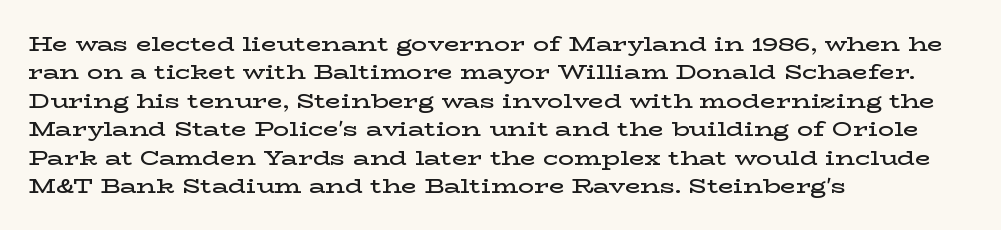
The strokes are fattened partway — semibold, not bold. The typesetter chose a ragged-right arrangement here. The letters sit at their default tracking, neither squeezed nor spread. If you measured baseline to baseline, you'd find a middling distance. The font's upright variant was chosen for this text.
